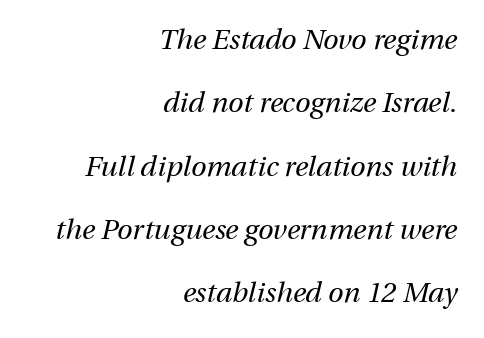
Each row of text sits above clean, open space. The face looks like a standard text weight, possibly lighter. Compared with typical paragraphs, the rows here are farther apart. You can tell it's italic because the verticals aren't actually vertical.
